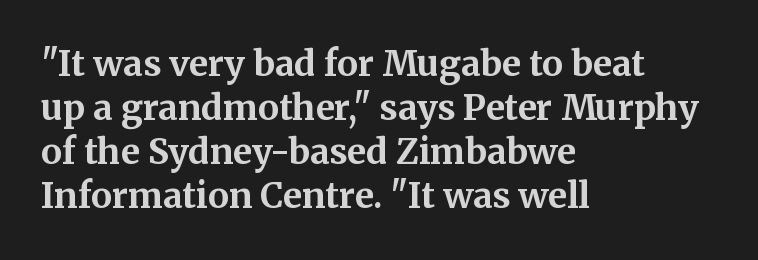
{"serif": "yes", "italic": "no", "bold": "yes", "weight": "bold", "width": "normal", "stroke_contrast": "medium", "x_height": "medium", "monospaced": "no", "underline": "no", "align": "left", "line_spacing": "normal", "line_spacing_ratio": 1.26, "letter_spacing": "normal", "letter_spacing_em": 0.0, "glyph_px": 35}
